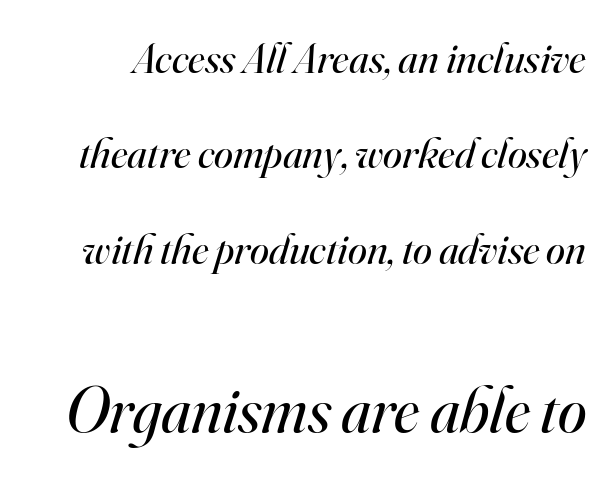
{"serif": "yes", "italic": "yes", "lean": "right", "slant_degrees": 16, "bold": "no", "weight": "regular", "width": "normal", "stroke_contrast": "high", "x_height": "small", "monospaced": "no", "underline": "no", "line_spacing": "loose", "line_spacing_ratio": 2.22, "letter_spacing": "normal", "letter_spacing_em": 0.0, "larger_block": "second", "size_ratio": 1.51, "glyph_px": 65}
